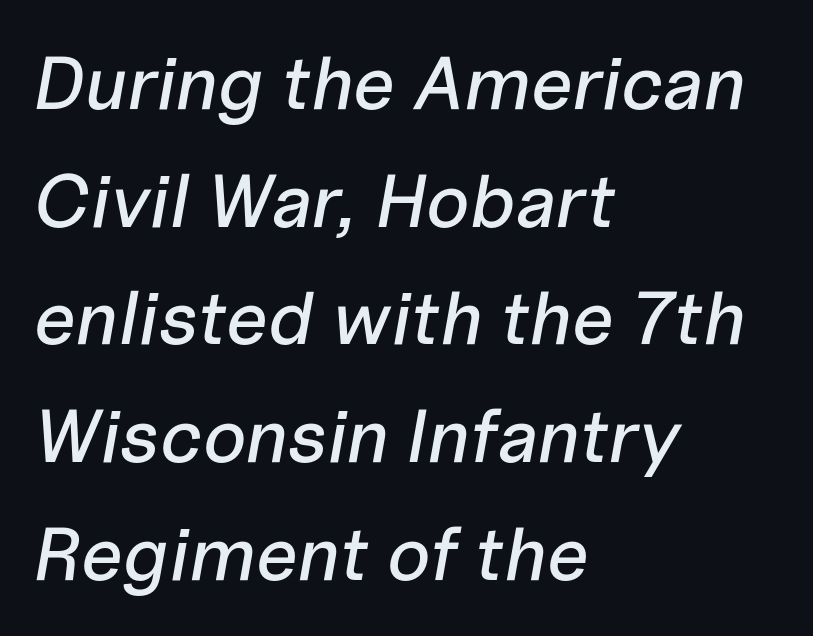
Is the type slanted? Yes — the strokes lean at a clear angle. If you drew a ruler down the left edge, every line would touch it. The type is set solid horizontally, with unmodified tracking. Do the characters align in a grid? No, the font is proportional. Quick note: underline off.
